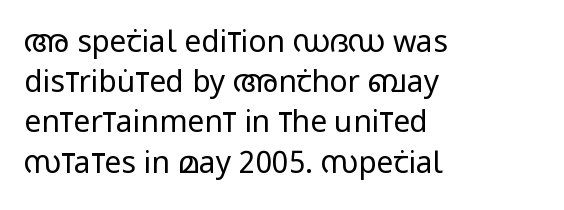
{"serif": "no", "italic": "no", "bold": "no", "weight": "regular", "width": "condensed", "stroke_contrast": "low", "x_height": "large", "monospaced": "no", "underline": "no", "align": "left", "line_spacing": "normal", "line_spacing_ratio": 1.34, "letter_spacing": "normal", "letter_spacing_em": 0.0, "glyph_px": 30}
